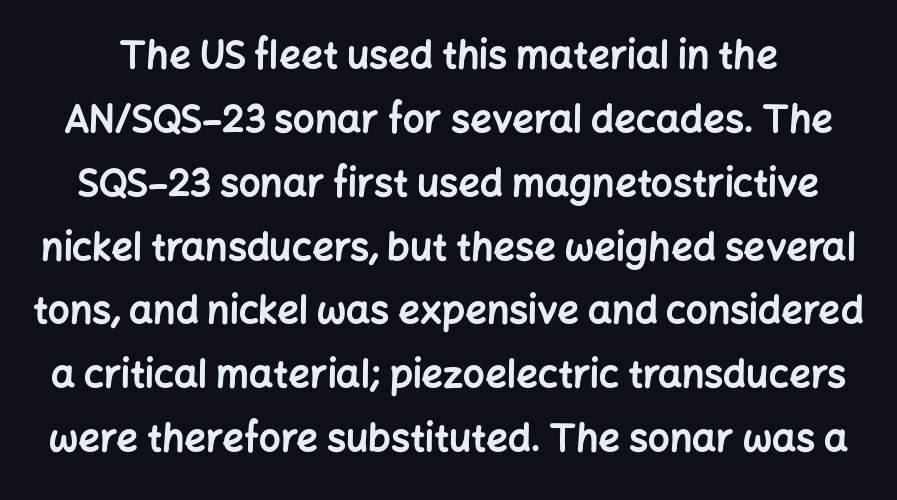
Evenly set lines give the paragraph a standard silhouette. What stands out about the letter spacing? Nothing — it is the standard amount. When letters stand straight like this, we call the style roman or upright. These lines are rendered in a variable-pitch font. You'd pick this weight for a headline — it's a proper bold.
